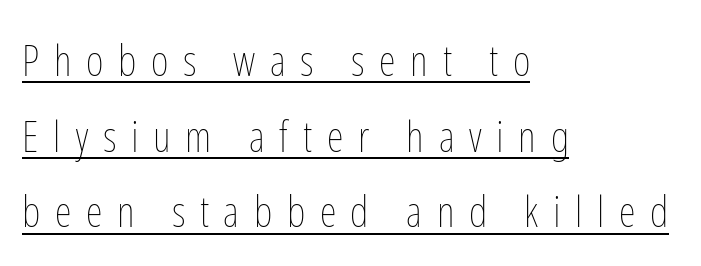
Q: Is the text bold? A: No.
Q: Is the text italic (slanted)? A: No, it is upright.
Q: Is the text underlined? A: Yes.
Q: How is the paragraph aligned? A: Left-aligned.
Q: Is the spacing between letters normal or unusually wide? A: Unusually wide.
Q: Width (condensed, normal, or wide)? A: Condensed.
Q: Stroke contrast? A: Low.
Q: x-height? A: Medium.
Q: Monospaced? A: No.
